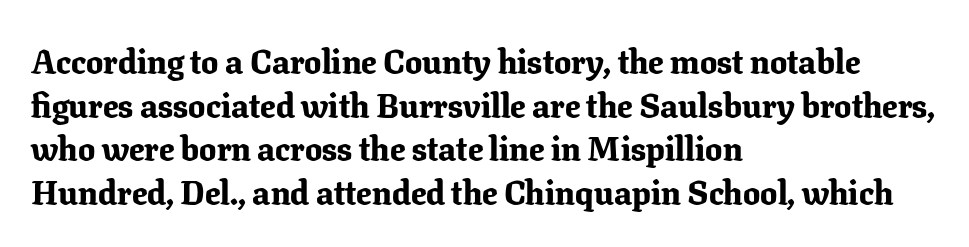
{"serif": "yes", "italic": "no", "bold": "yes", "weight": "bold", "width": "normal", "stroke_contrast": "low", "x_height": "medium", "monospaced": "no", "underline": "no", "align": "left", "line_spacing": "normal", "line_spacing_ratio": 1.28, "letter_spacing": "normal", "letter_spacing_em": 0.0, "glyph_px": 34}
